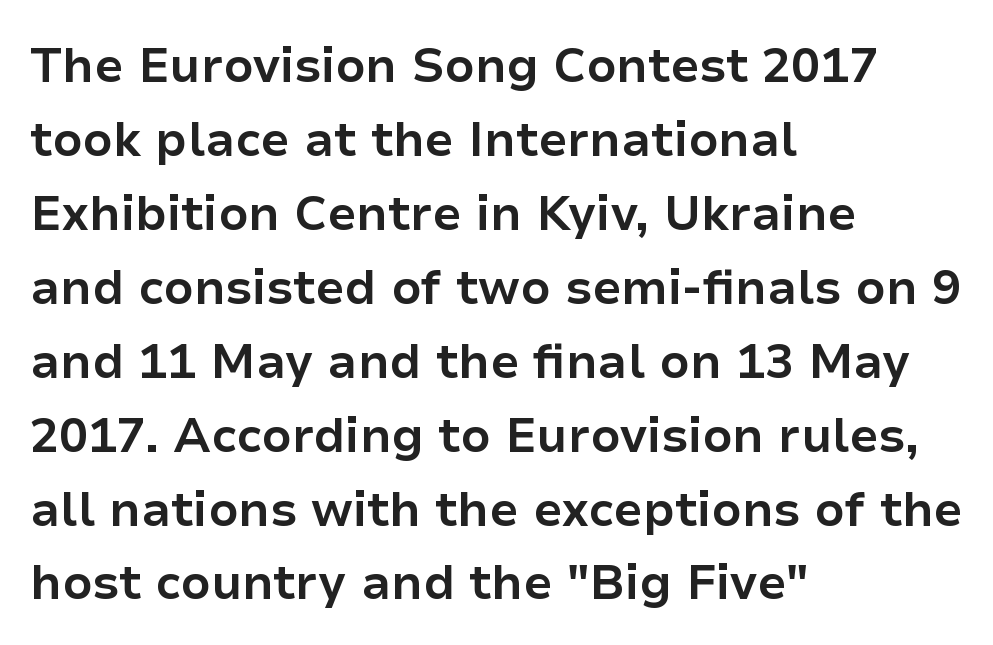
Q: Is the text bold? A: Yes.
Q: Is the text italic (slanted)? A: No, it is upright.
Q: Is the typeface a serif or a sans-serif typeface? A: Sans-serif.
Q: Is the text underlined? A: No.
Q: How is the paragraph aligned? A: Left-aligned.
Q: Is the spacing between letters normal or unusually wide? A: Normal.
Q: Is the spacing between lines tight, normal or loose? A: Normal.
Q: Width (condensed, normal, or wide)? A: Normal.
Q: Stroke contrast? A: Low.
Q: x-height? A: Medium.
Q: Monospaced? A: No.
